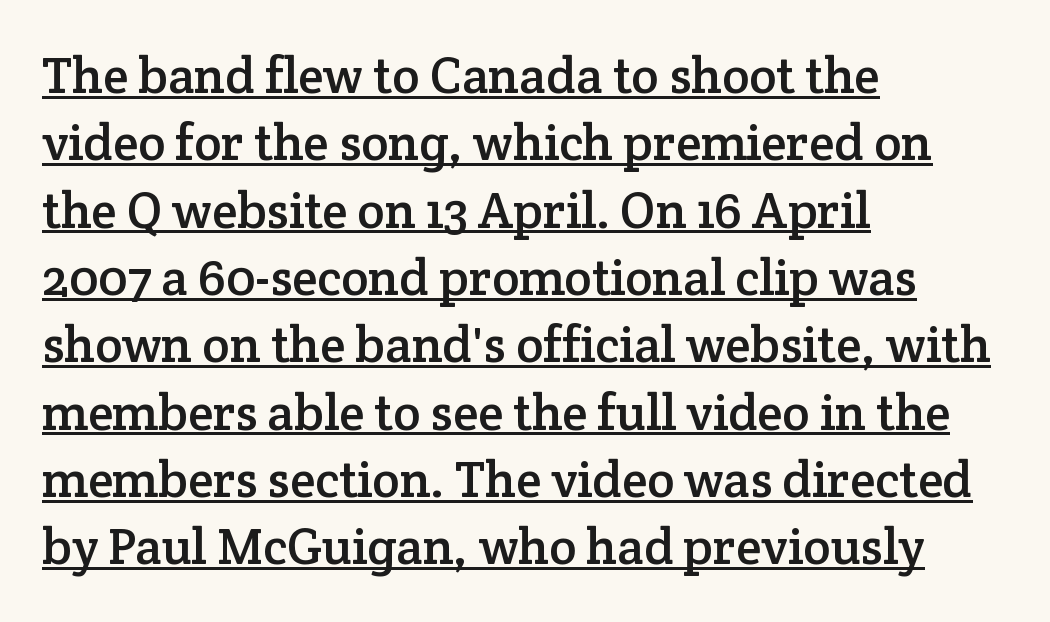
Q: Is the text italic (slanted)? A: No, it is upright.
Q: Is the typeface a serif or a sans-serif typeface? A: Serif.
Q: Is the text underlined? A: Yes.
Q: How is the paragraph aligned? A: Left-aligned.
Q: Is the spacing between letters normal or unusually wide? A: Normal.
Q: Is the spacing between lines tight, normal or loose? A: Normal.
Q: Width (condensed, normal, or wide)? A: Normal.
Q: Stroke contrast? A: Low.
Q: x-height? A: Medium.
Q: Monospaced? A: No.
